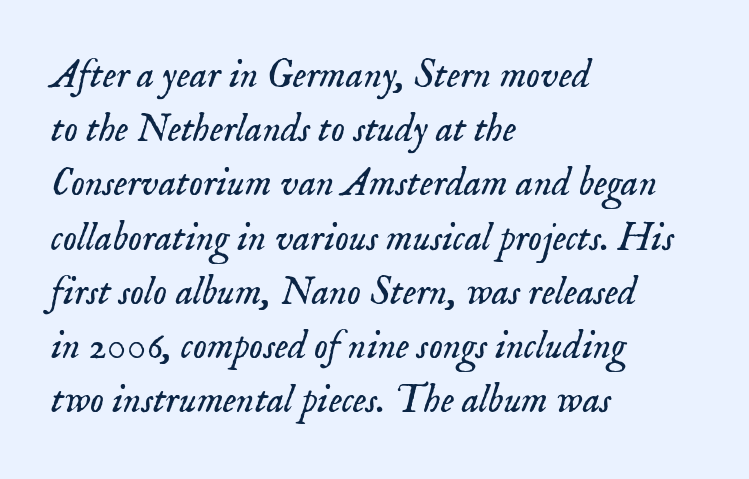
{"serif": "yes", "italic": "yes", "lean": "right", "slant_degrees": 18, "bold": "no", "weight": "light", "width": "normal", "stroke_contrast": "low", "x_height": "small", "monospaced": "no", "underline": "no", "align": "left", "line_spacing": "normal", "line_spacing_ratio": 1.39, "letter_spacing": "normal", "letter_spacing_em": 0.0, "glyph_px": 39}
